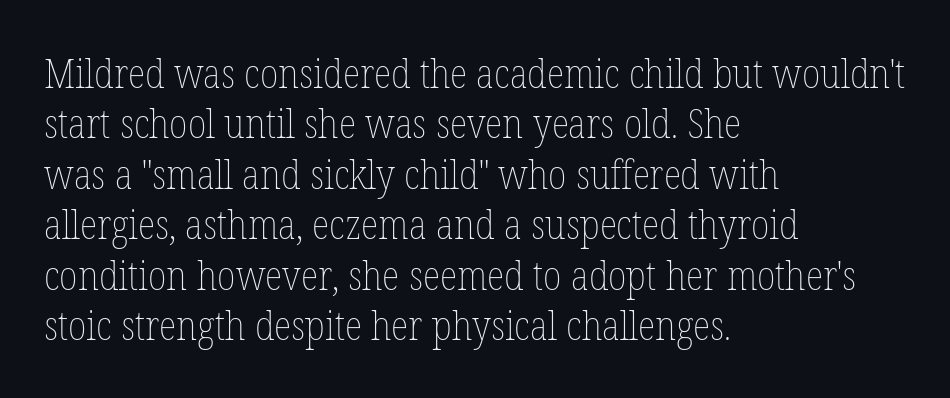
{"italic": "no", "bold": "no", "weight": "thin", "width": "condensed", "stroke_contrast": "low", "x_height": "medium", "monospaced": "no", "underline": "no", "align": "left", "line_spacing_ratio": 1.23, "letter_spacing": "normal", "letter_spacing_em": 0.0, "glyph_px": 41}
